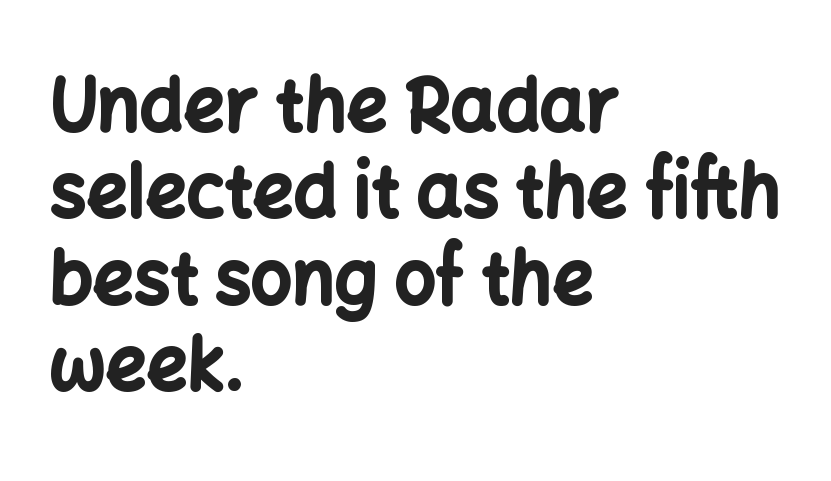
Varying glyph widths throughout — classic text-font behaviour. Each line starts at the same left margin while the right side varies. Serifs: no, the terminals of the letterforms are clean. Glance below the letters and you will spot only blank space.
